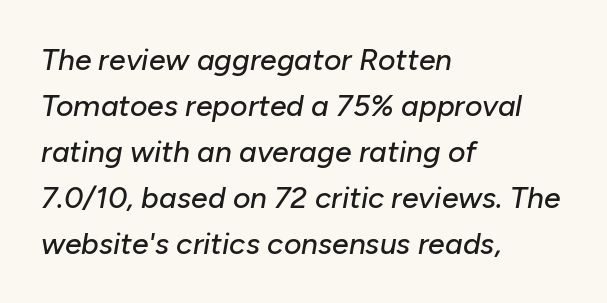
{"italic": "yes", "lean": "right", "slant_degrees": 10, "width": "normal", "stroke_contrast": "low", "x_height": "medium", "monospaced": "no", "underline": "no", "align": "left", "line_spacing": "normal", "line_spacing_ratio": 1.53, "letter_spacing": "normal", "letter_spacing_em": 0.0, "glyph_px": 30}
